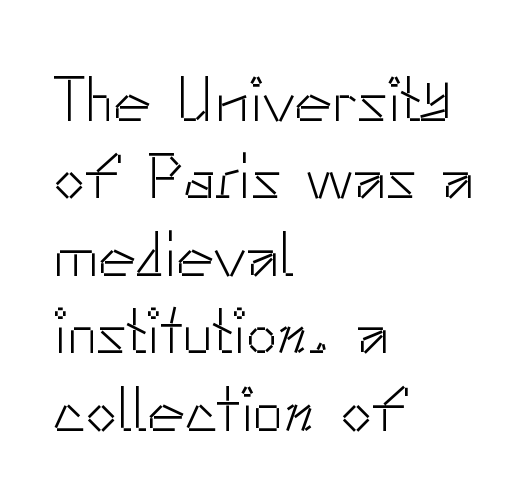
Q: Is the text bold? A: No.
Q: Is the text italic (slanted)? A: No, it is upright.
Q: Is the typeface a serif or a sans-serif typeface? A: Sans-serif.
Q: Is the text underlined? A: No.
Q: How is the paragraph aligned? A: Left-aligned.
Q: Is the spacing between letters normal or unusually wide? A: Normal.
Q: Width (condensed, normal, or wide)? A: Normal.
Q: Stroke contrast? A: Low.
Q: x-height? A: Small.
Q: Monospaced? A: No.
